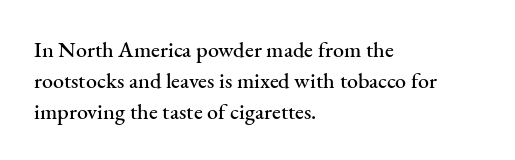
{"italic": "no", "underline": "no", "align": "left", "line_spacing": "normal", "line_spacing_ratio": 1.4, "letter_spacing": "normal", "letter_spacing_em": 0.0, "glyph_px": 22}
